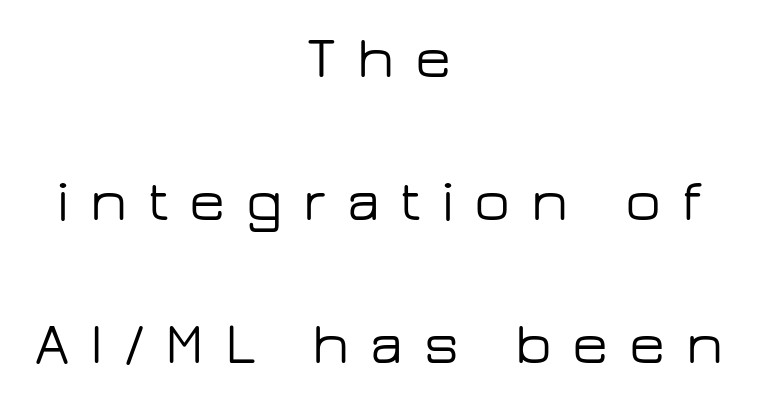
{"serif": "no", "italic": "no", "width": "wide", "stroke_contrast": "low", "x_height": "medium", "monospaced": "no", "underline": "no", "align": "center", "line_spacing": "loose", "line_spacing_ratio": 2.42, "letter_spacing": "wide", "letter_spacing_em": 0.35, "glyph_px": 59}
